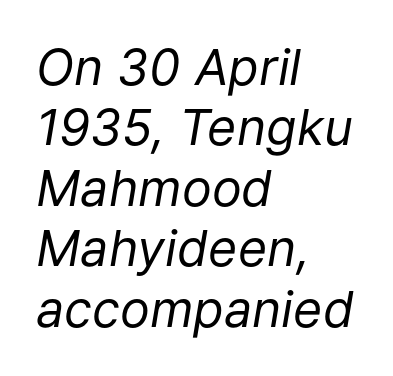
Q: Is the text bold? A: No.
Q: Is the text italic (slanted)? A: Yes, it leans right by about 9 degrees.
Q: Is the text underlined? A: No.
Q: How is the paragraph aligned? A: Left-aligned.
Q: Is the spacing between letters normal or unusually wide? A: Normal.
Q: Width (condensed, normal, or wide)? A: Normal.
Q: Stroke contrast? A: Low.
Q: x-height? A: Medium.
Q: Monospaced? A: No.
